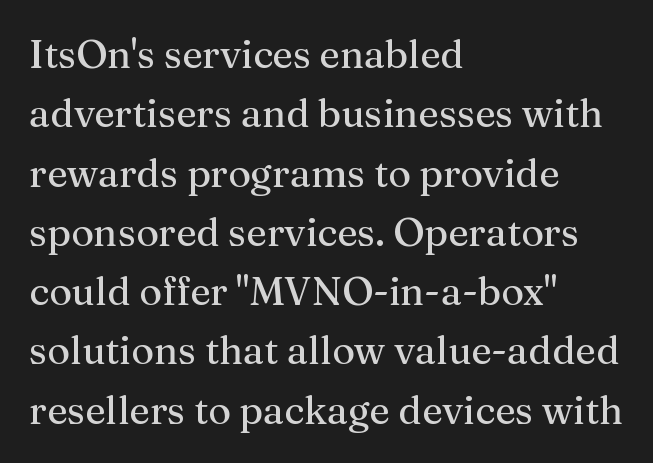
{"serif": "yes", "italic": "no", "width": "normal", "stroke_contrast": "medium", "x_height": "medium", "monospaced": "no", "underline": "no", "align": "left", "line_spacing": "normal", "line_spacing_ratio": 1.52, "letter_spacing": "normal", "letter_spacing_em": 0.0, "glyph_px": 39}
